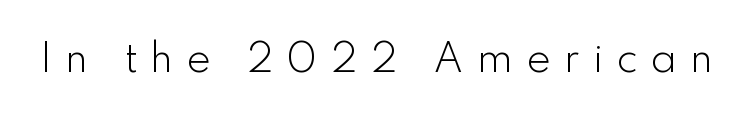
The text was rendered using a sans face with plain stroke endings. Words appear elongated and porous because spacing is wide. Posture: upright roman. The font is comparable to plain body text, perhaps lighter. Spacing verdict: proportional, widths tailored to each character. Descenders hang freely into open space.
